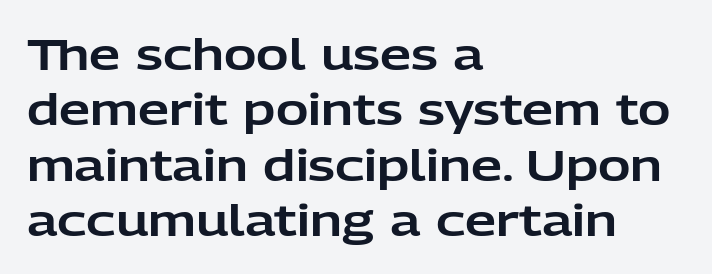
Q: Is the text italic (slanted)? A: No, it is upright.
Q: Is the typeface a serif or a sans-serif typeface? A: Sans-serif.
Q: Is the text underlined? A: No.
Q: How is the paragraph aligned? A: Left-aligned.
Q: Is the spacing between letters normal or unusually wide? A: Normal.
Q: Is the spacing between lines tight, normal or loose? A: Normal.
Q: Width (condensed, normal, or wide)? A: Normal.
Q: Stroke contrast? A: Low.
Q: x-height? A: Medium.
Q: Monospaced? A: No.
